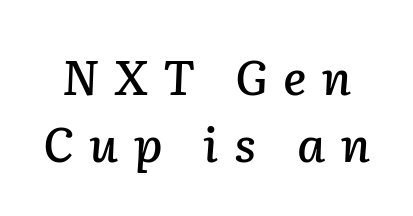
{"italic": "yes", "lean": "right", "slant_degrees": 2, "width": "normal", "stroke_contrast": "low", "x_height": "medium", "monospaced": "no", "underline": "no", "line_spacing": "normal", "line_spacing_ratio": 1.4, "letter_spacing": "wide", "letter_spacing_em": 0.33, "glyph_px": 48}
